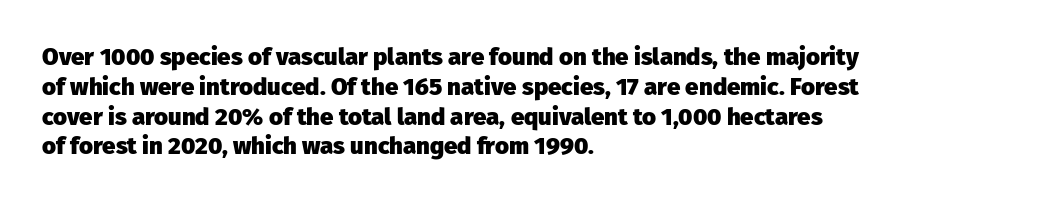
The image shows 24 px bold type, upright; set left-aligned, line spacing 1.24x, normal letter spacing, not underlined.
